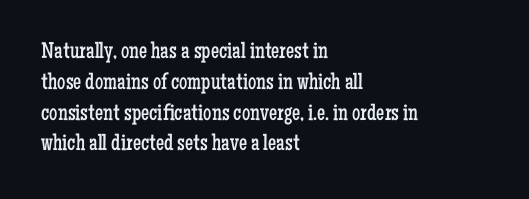
Q: Is the text bold? A: No.
Q: Is the text italic (slanted)? A: No, it is upright.
Q: Is the text underlined? A: No.
Q: How is the paragraph aligned? A: Left-aligned.
Q: Is the spacing between letters normal or unusually wide? A: Normal.
Q: Is the spacing between lines tight, normal or loose? A: Normal.
